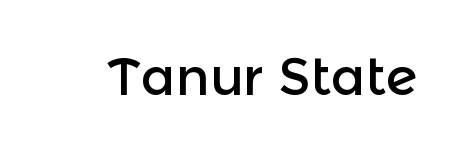
The image shows 52 px sans-serif type, upright; set normal letter spacing, not underlined; a medium x-height.
